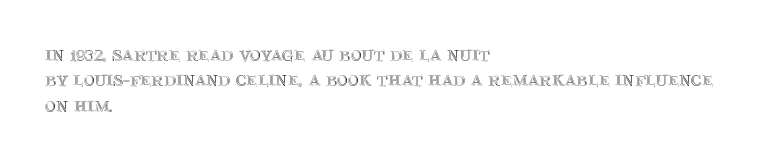
Short and long lines alike share a common starting point at left. Letters rest on an invisible, unmarked baseline. No extra tracking has been applied to these lines. Is there any slant? The stems are plumb.
